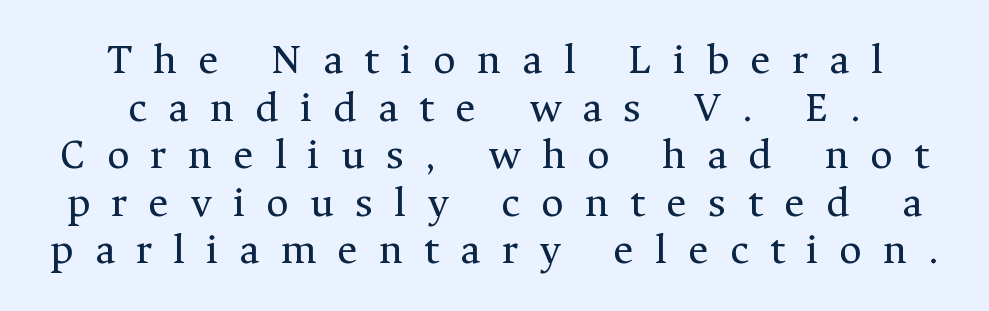
{"serif": "yes", "italic": "no", "bold": "no", "weight": "regular", "width": "normal", "stroke_contrast": "medium", "x_height": "medium", "monospaced": "no", "underline": "no", "align": "center", "line_spacing": "tight", "line_spacing_ratio": 1.08, "letter_spacing": "wide", "letter_spacing_em": 0.48, "glyph_px": 44}
